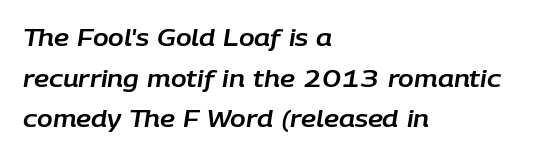
Posture: slanted. Look at the tracking — it's just the regular setting, nothing added. Lines of text with bare space underneath. The rag falls on the right side of this text block.
